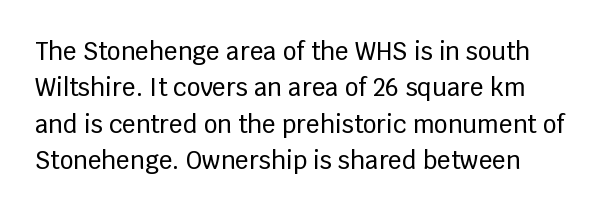
The image shows 24 px text type, upright; set normal line spacing (1.52x), normal letter spacing, not underlined.
